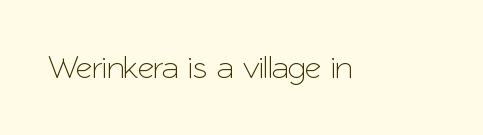
Rendered with straight, roman letterforms. You could not count columns in this text — the font is proportionally spaced. Rule under the text: the space is simply empty. The letters carry no serifs — their stems end cleanly without finishing strokes. This sample uses plain, unmodified letter spacing.
